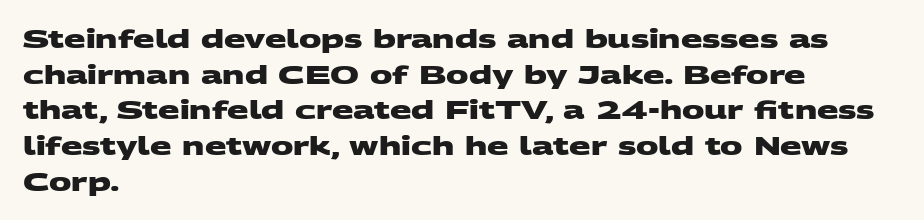
The image shows 25 px bold type; set left-aligned, normal line spacing (1.43x), normal letter spacing, not underlined.
